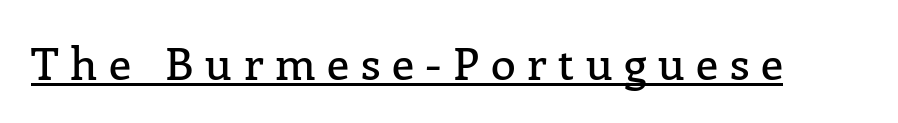
Every word sits above its own underline. The specimen reads as upright at a glance. There is plenty of visible air inserted between adjacent glyphs. The typeface chosen for these lines features serifs. Looks like regular typesetting: each glyph gets only the width it needs.
